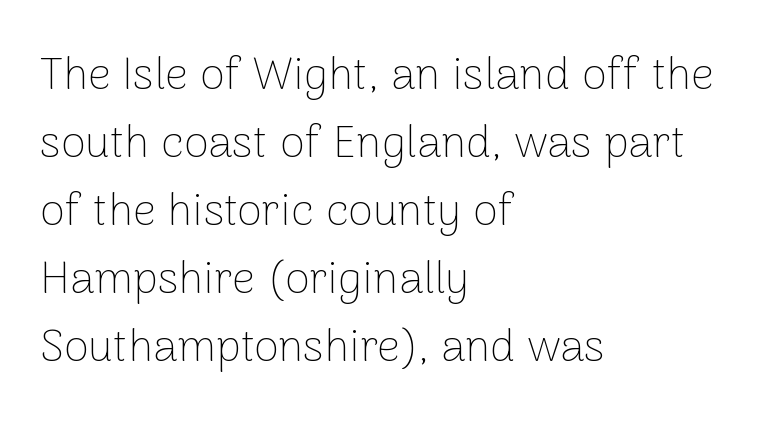
{"serif": "no", "italic": "no", "bold": "no", "weight": "thin", "width": "normal", "stroke_contrast": "low", "x_height": "medium", "monospaced": "no", "underline": "no", "align": "left", "line_spacing": "normal", "line_spacing_ratio": 1.51, "letter_spacing": "normal", "letter_spacing_em": 0.0, "glyph_px": 45}
